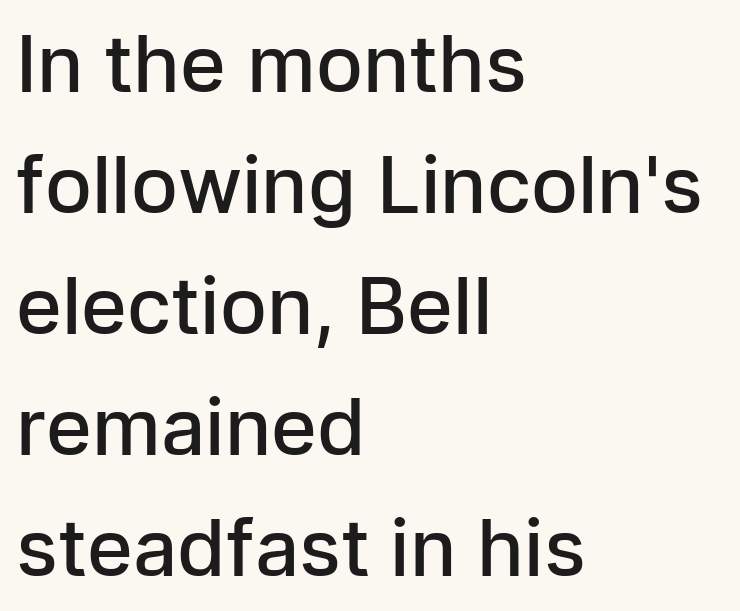
{"serif": "no", "italic": "no", "bold": "semi", "weight": "semibold", "width": "normal", "stroke_contrast": "low", "x_height": "medium", "monospaced": "no", "underline": "no", "align": "left", "line_spacing": "normal", "line_spacing_ratio": 1.55, "letter_spacing": "normal", "letter_spacing_em": 0.0, "glyph_px": 78}
